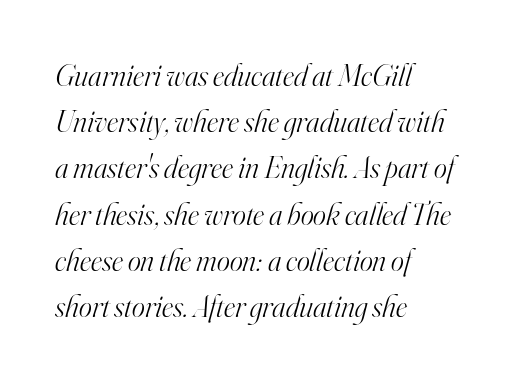
The image shows 31 px light serif type, italic (leaning right); set left-aligned, normal line spacing (1.49x), normal letter spacing, not underlined; high stroke contrast and a small x-height.
